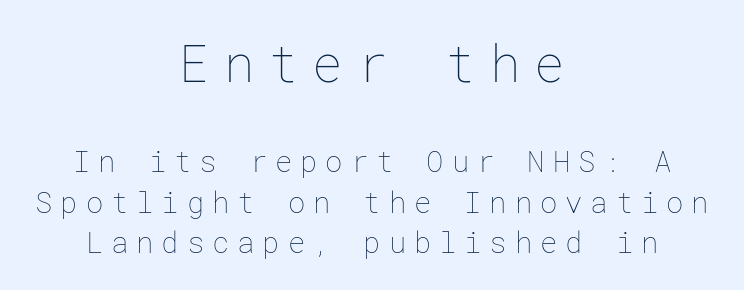
Q: Is the text bold? A: No.
Q: Is the text italic (slanted)? A: No, it is upright.
Q: Is the text underlined? A: No.
Q: How is the paragraph aligned? A: Centered.
Q: Is the spacing between letters normal or unusually wide? A: Unusually wide.
Q: Is the spacing between lines tight, normal or loose? A: Normal.
Q: Which block of text is set in a larger size, the first (top) or the second (bottom)? A: The first (top) one.
Q: Width (condensed, normal, or wide)? A: Normal.
Q: Stroke contrast? A: Low.
Q: x-height? A: Medium.
